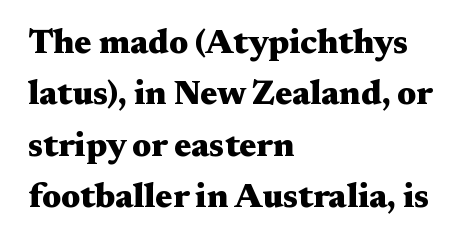
{"serif": "yes", "italic": "no", "bold": "yes", "weight": "heavy", "width": "wide", "stroke_contrast": "medium", "x_height": "medium", "monospaced": "no", "underline": "no", "align": "left", "line_spacing": "normal", "line_spacing_ratio": 1.51, "letter_spacing": "normal", "letter_spacing_em": 0.0, "glyph_px": 34}
